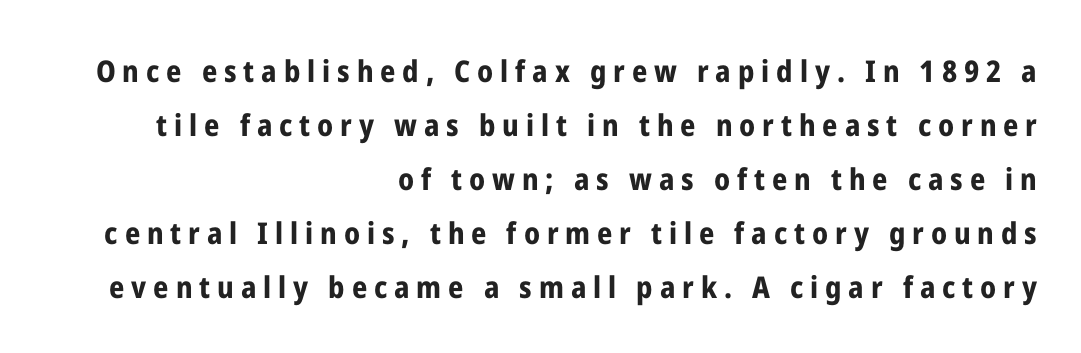
Italic? Not at all — the glyphs are vertical. Anything drawn beneath the words? Only blank space. The passage shown is emphatically bold. Reading down the block, your eye finds every line finishing at a fixed right position.
